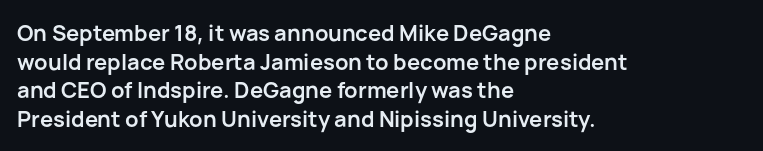
Teacher's note: observe the even left margin — that is flush-left alignment. You can tell it's not italic because the verticals are truly vertical. Words float on clear page, feet unadorned. The letterforms sit shoulder to shoulder at normal distance.
